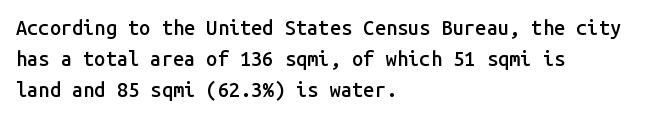
Strokes here are thickened, but only to semibold level. Successive baselines arrive at the customary interval. The axis of the letterforms is exactly vertical. Anything drawn beneath the words? Only blank space. Which margin do the lines hug? The left one — the right edge is uneven. This rendering leaves character spacing at its baseline value.
